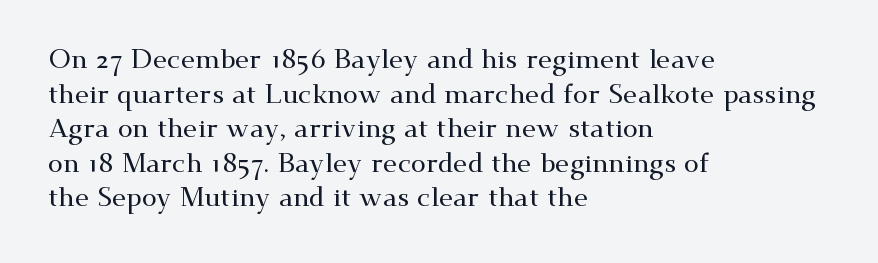
{"italic": "no", "underline": "no", "align": "left", "line_spacing": "normal", "line_spacing_ratio": 1.28, "letter_spacing": "normal", "letter_spacing_em": 0.0, "glyph_px": 27}
